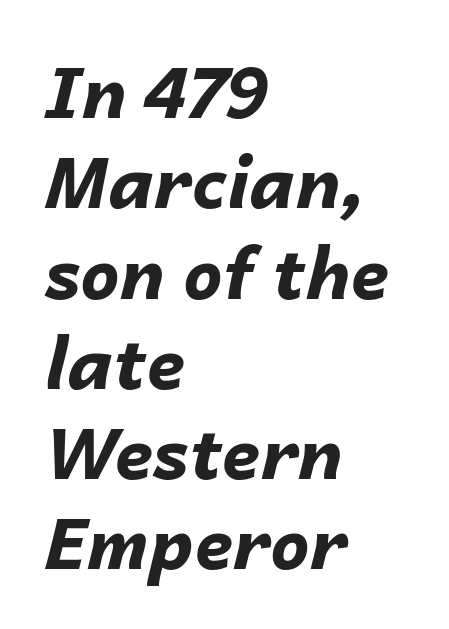
{"italic": "yes", "lean": "right", "slant_degrees": 14, "bold": "yes", "weight": "bold", "width": "normal", "stroke_contrast": "low", "x_height": "medium", "monospaced": "no", "underline": "no", "align": "left", "line_spacing": "normal", "line_spacing_ratio": 1.29, "letter_spacing": "normal", "letter_spacing_em": 0.0, "glyph_px": 70}
